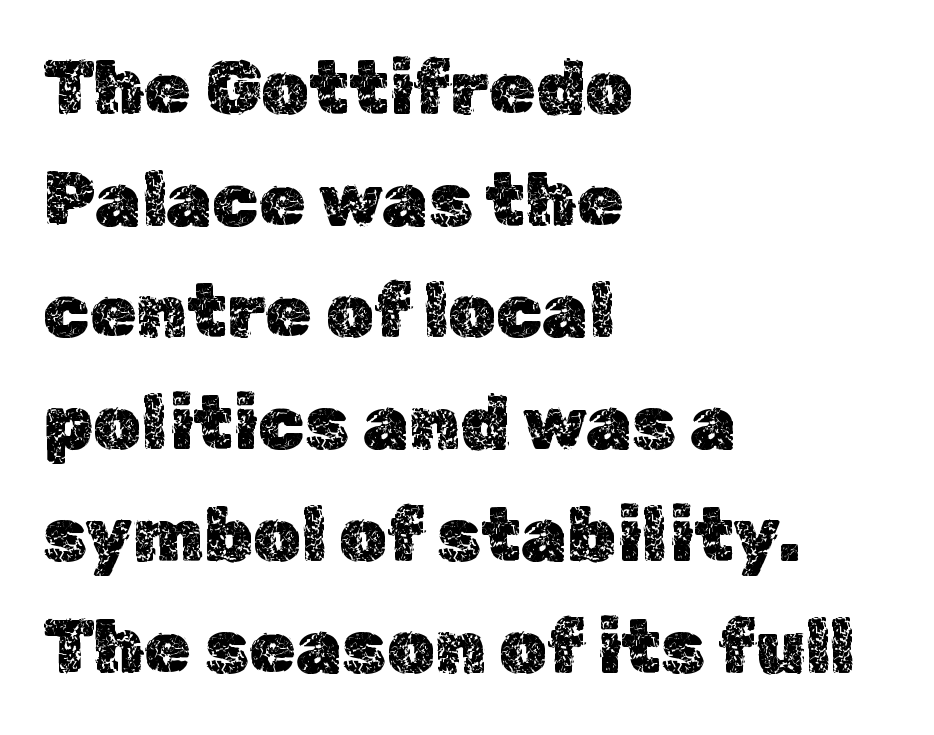
The image shows 75 px text type, upright; set left-aligned, normal line spacing (1.49x), normal letter spacing, not underlined; a medium x-height.
